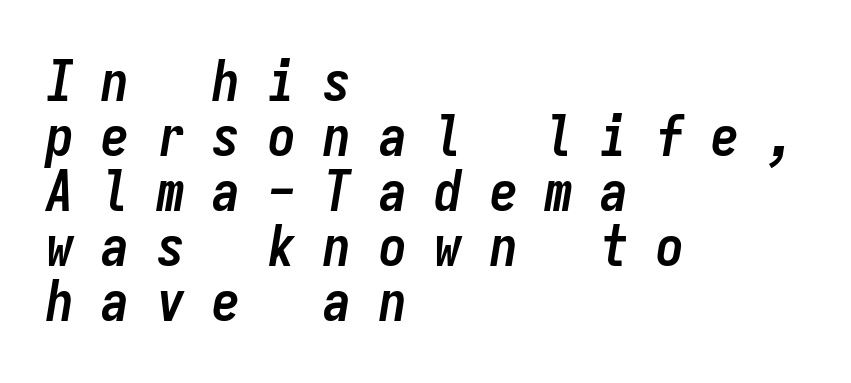
Lines of text with bare space underneath. Heavy, bold letterforms. Someone cranked the tracking dial way up on this one. In terms of leading, this rendering errs on the cramped side. The passage is arranged the way most books set body copy — flush left. If you drew a line through each stem, it would be angled.
